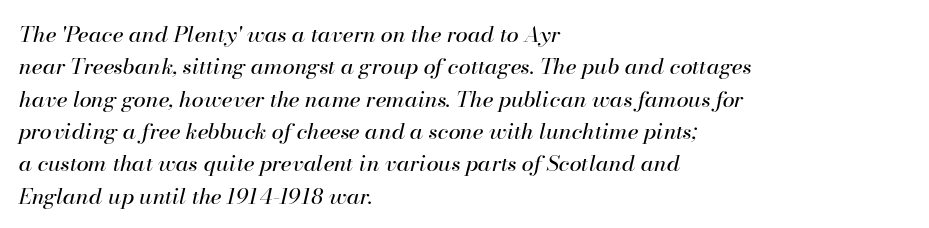
{"italic": "yes", "lean": "right", "slant_degrees": 13, "bold": "no", "underline": "no", "align": "left", "line_spacing": "normal", "line_spacing_ratio": 1.47, "letter_spacing": "normal", "letter_spacing_em": 0.0, "glyph_px": 22}
